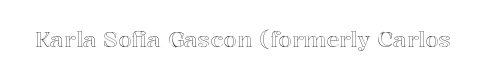
The image shows 22 px text type, upright; set normal letter spacing, not underlined.
